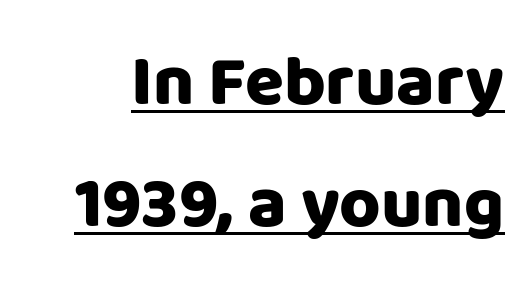
Descenders here cross a horizontal rule under the line. Designer's note — italics off, roman on. This is sans-serif lettering, the kind often seen on screens and signage. Character widths vary here, with narrow letters taking less room than wide ones. A typesetter would call this zero additional tracking.
